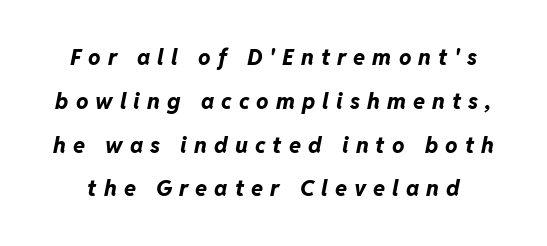
Q: Is the text bold? A: Yes.
Q: Is the text italic (slanted)? A: Yes, it leans right by about 11 degrees.
Q: Is the text underlined? A: No.
Q: Is the spacing between letters normal or unusually wide? A: Unusually wide.
Q: Is the spacing between lines tight, normal or loose? A: Loose.
